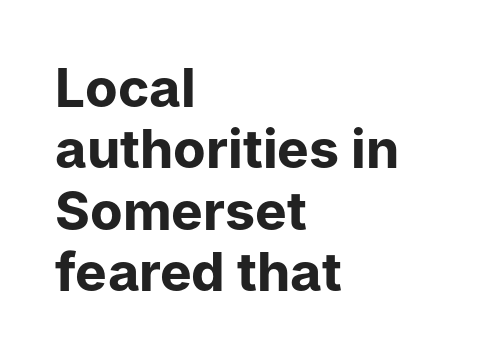
{"serif": "no", "italic": "no", "bold": "yes", "weight": "bold", "width": "normal", "stroke_contrast": "low", "x_height": "medium", "monospaced": "no", "underline": "no", "align": "left", "line_spacing_ratio": 1.16, "letter_spacing": "normal", "letter_spacing_em": 0.0, "glyph_px": 53}
